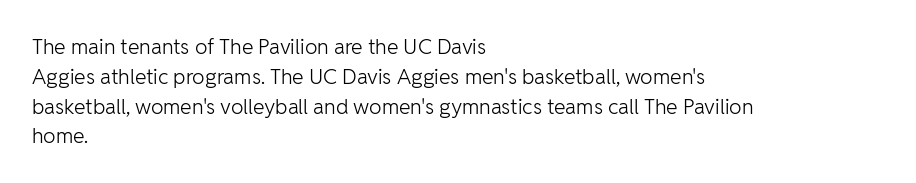
Quick note: interline space is typical. Nothing unusual about the tracking: characters are spaced as the font intends. Unmarked baselines from the first word to the last. No italicization has been applied; the sample stays upright.
